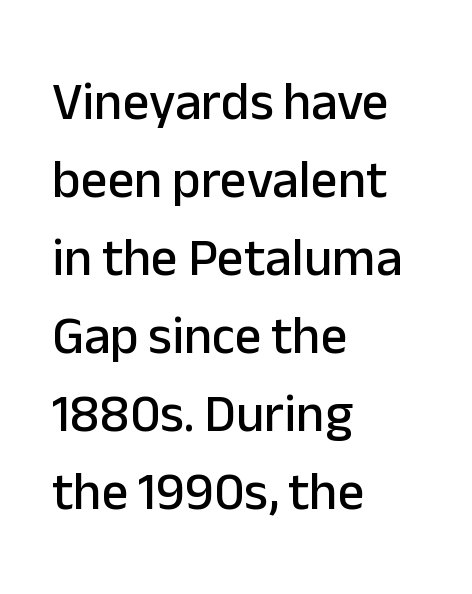
{"serif": "no", "italic": "no", "width": "normal", "stroke_contrast": "low", "x_height": "medium", "monospaced": "no", "underline": "no", "align": "left", "line_spacing": "normal", "line_spacing_ratio": 1.47, "letter_spacing": "normal", "letter_spacing_em": 0.0, "glyph_px": 53}
